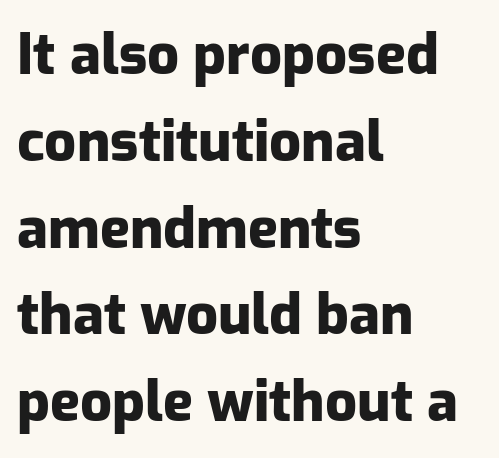
Q: Is the text bold? A: Yes.
Q: Is the text italic (slanted)? A: No, it is upright.
Q: Is the typeface a serif or a sans-serif typeface? A: Sans-serif.
Q: Is the text underlined? A: No.
Q: How is the paragraph aligned? A: Left-aligned.
Q: Is the spacing between letters normal or unusually wide? A: Normal.
Q: Is the spacing between lines tight, normal or loose? A: Normal.
Q: Width (condensed, normal, or wide)? A: Normal.
Q: Stroke contrast? A: Low.
Q: x-height? A: Medium.
Q: Monospaced? A: No.
